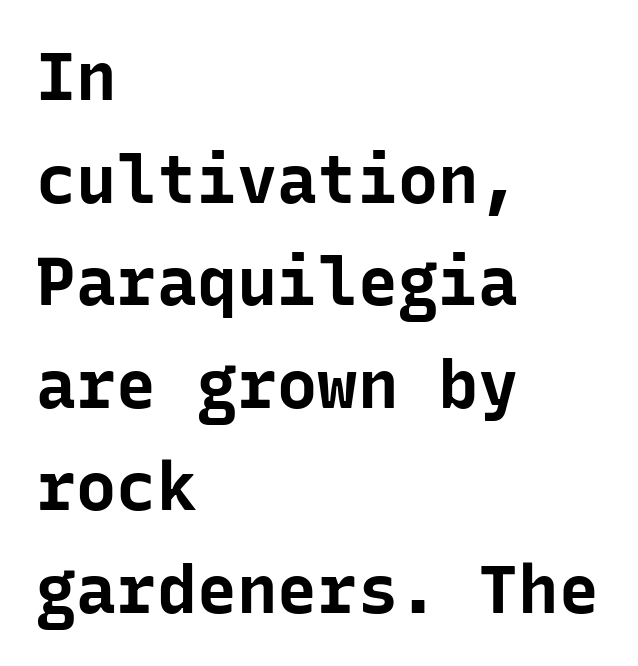
Q: Is the text bold? A: Yes.
Q: Is the text italic (slanted)? A: No, it is upright.
Q: Is the typeface a serif or a sans-serif typeface? A: Sans-serif.
Q: Is the text underlined? A: No.
Q: How is the paragraph aligned? A: Left-aligned.
Q: Is the spacing between letters normal or unusually wide? A: Normal.
Q: Is the spacing between lines tight, normal or loose? A: Normal.
Q: Width (condensed, normal, or wide)? A: Normal.
Q: Stroke contrast? A: Low.
Q: x-height? A: Medium.
Q: Monospaced? A: Yes.
